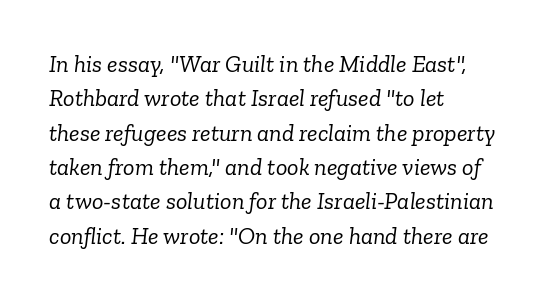
Q: Is the text bold? A: No.
Q: Is the text italic (slanted)? A: Yes, it leans right by about 6 degrees.
Q: Is the text underlined? A: No.
Q: How is the paragraph aligned? A: Left-aligned.
Q: Is the spacing between letters normal or unusually wide? A: Normal.
Q: Is the spacing between lines tight, normal or loose? A: Normal.
